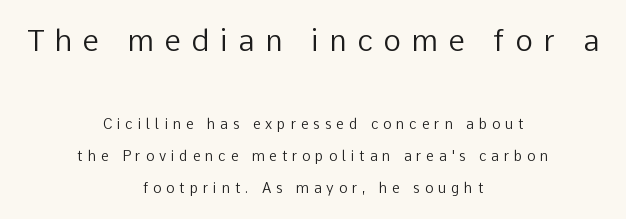
The image shows 30 px regular-weight sans-serif type, upright; set centered, loose line spacing (2.29x), unusually wide letter spacing (+0.35 em), not underlined; the first (top) block is 2.14x larger; low stroke contrast and a medium x-height.
